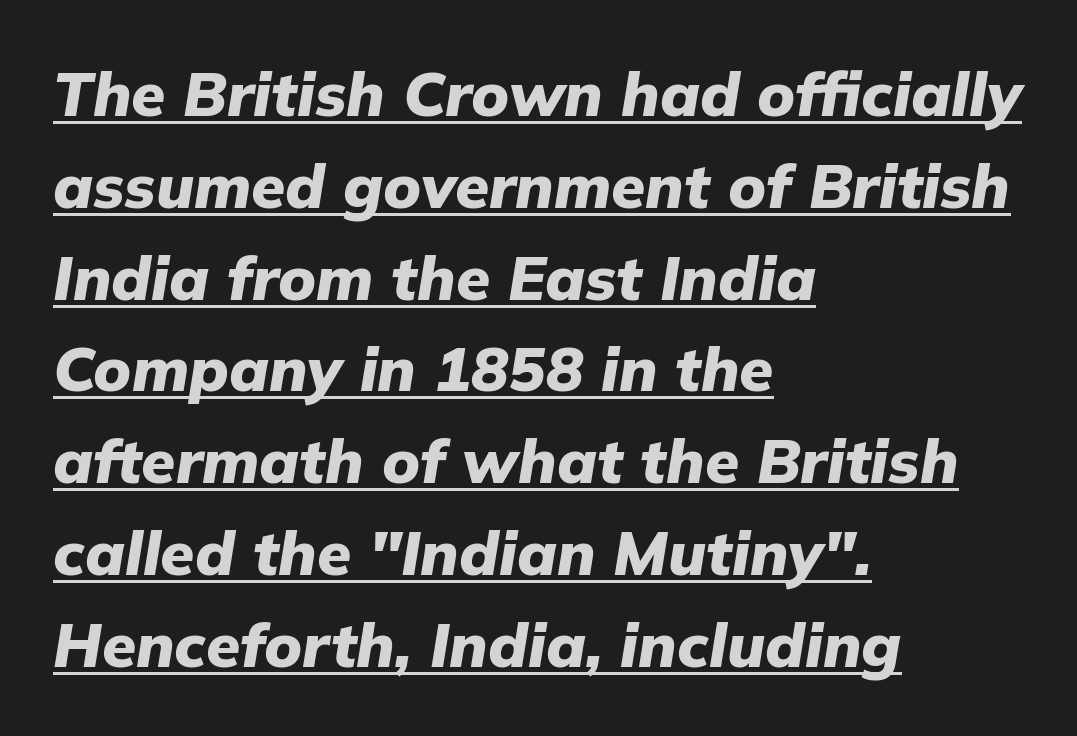
Q: Is the text bold? A: Yes.
Q: Is the text italic (slanted)? A: Yes, it leans right by about 9 degrees.
Q: Is the text underlined? A: Yes.
Q: How is the paragraph aligned? A: Left-aligned.
Q: Is the spacing between letters normal or unusually wide? A: Normal.
Q: Is the spacing between lines tight, normal or loose? A: Normal.
Q: Width (condensed, normal, or wide)? A: Normal.
Q: Stroke contrast? A: Low.
Q: x-height? A: Medium.
Q: Monospaced? A: No.
